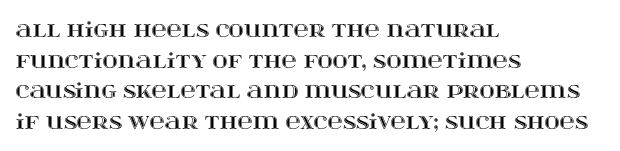
{"italic": "no", "underline": "no", "align": "left", "line_spacing": "normal", "line_spacing_ratio": 1.46, "letter_spacing": "normal", "letter_spacing_em": 0.0, "glyph_px": 21}
